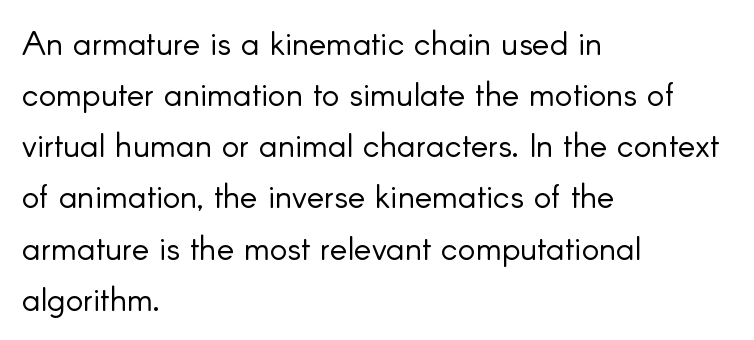
The image shows 33 px light sans-serif type, upright; set left-aligned, normal line spacing (1.55x), normal letter spacing, not underlined; low stroke contrast and a small x-height.
